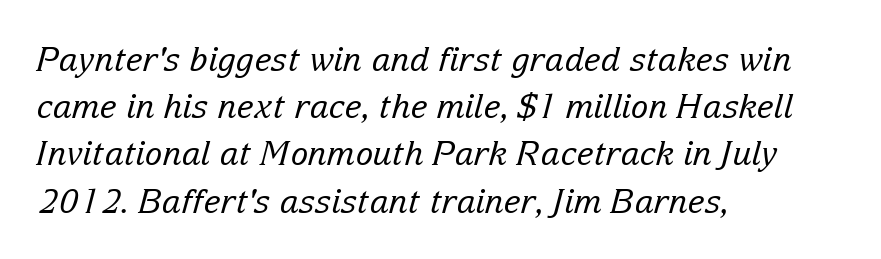
The image shows 33 px regular-weight serif type, italic (leaning right); set left-aligned, normal line spacing (1.43x), normal letter spacing, not underlined; low stroke contrast and a medium x-height.
